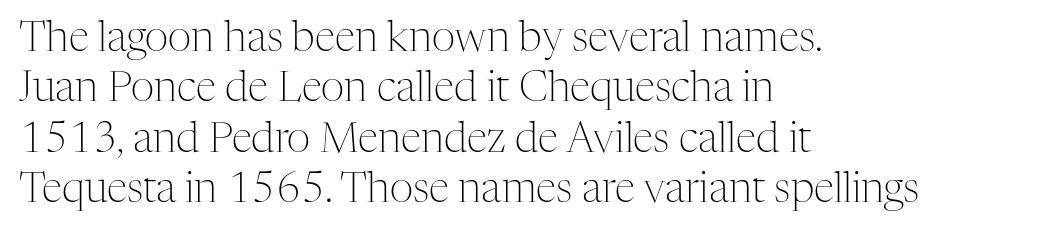
{"serif": "yes", "italic": "no", "bold": "no", "weight": "light", "width": "normal", "stroke_contrast": "medium", "x_height": "medium", "monospaced": "no", "underline": "no", "align": "left", "line_spacing_ratio": 1.23, "letter_spacing": "normal", "letter_spacing_em": 0.0, "glyph_px": 41}
